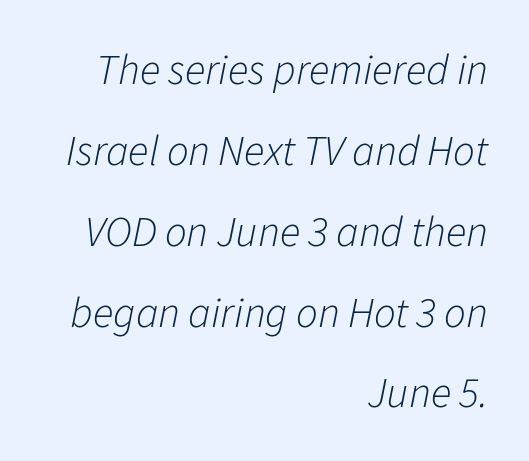
Q: Is the text bold? A: No.
Q: Is the text italic (slanted)? A: Yes, it leans right by about 11 degrees.
Q: Is the text underlined? A: No.
Q: How is the paragraph aligned? A: Right-aligned.
Q: Is the spacing between letters normal or unusually wide? A: Normal.
Q: Width (condensed, normal, or wide)? A: Normal.
Q: Stroke contrast? A: Low.
Q: x-height? A: Medium.
Q: Monospaced? A: No.
